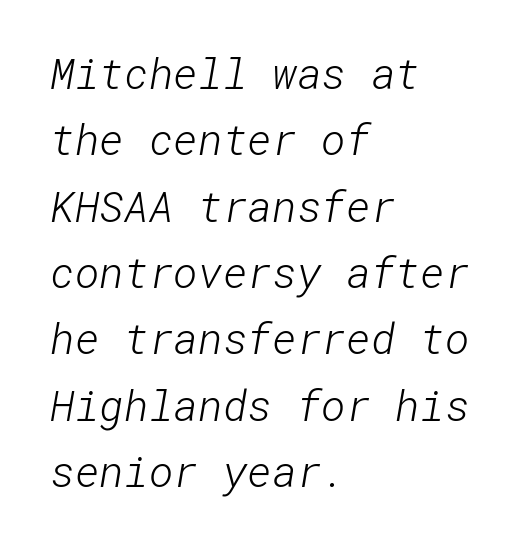
{"serif": "no", "bold": "no", "weight": "light", "width": "normal", "stroke_contrast": "low", "x_height": "medium", "underline": "no", "align": "left", "line_spacing": "normal", "line_spacing_ratio": 1.58, "letter_spacing": "normal", "letter_spacing_em": 0.0, "glyph_px": 42}
